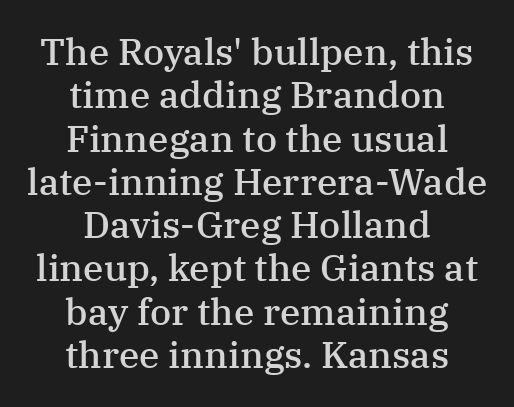
The image shows 37 px semibold serif type, upright; set centered, line spacing 1.17x, normal letter spacing, not underlined; medium stroke contrast and a medium x-height.
